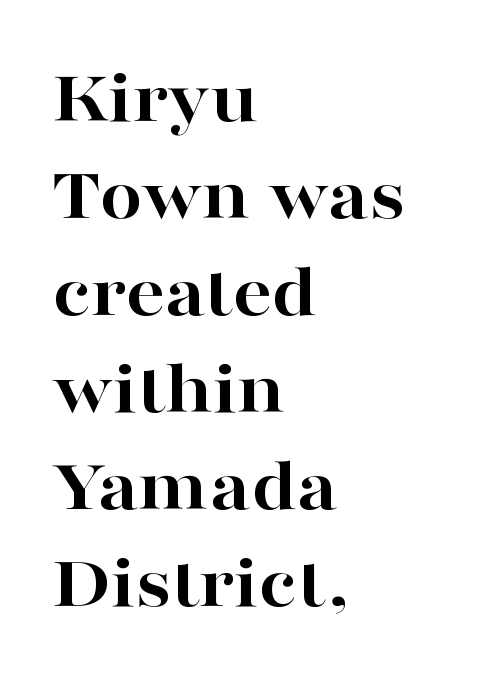
The image shows 77 px bold, wide serif type, upright; set left-aligned, normal line spacing (1.26x), normal letter spacing, not underlined; high stroke contrast and a medium x-height.
